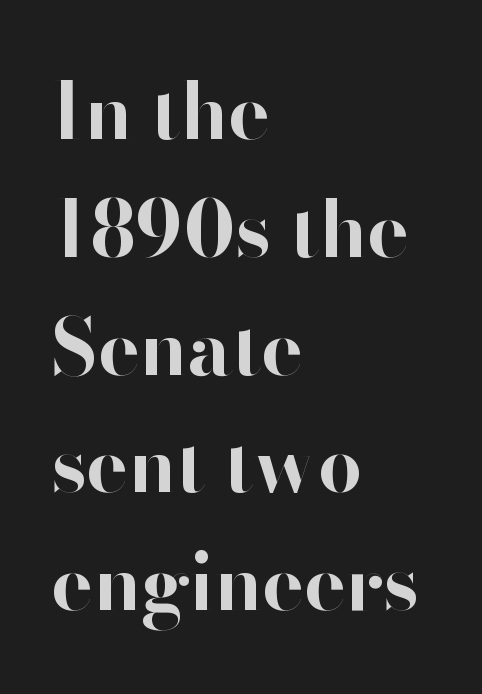
Q: Is the text bold? A: Yes.
Q: Is the text italic (slanted)? A: No, it is upright.
Q: Is the typeface a serif or a sans-serif typeface? A: Sans-serif.
Q: Is the text underlined? A: No.
Q: How is the paragraph aligned? A: Left-aligned.
Q: Is the spacing between letters normal or unusually wide? A: Normal.
Q: Is the spacing between lines tight, normal or loose? A: Normal.
Q: Width (condensed, normal, or wide)? A: Normal.
Q: Stroke contrast? A: High.
Q: x-height? A: Small.
Q: Monospaced? A: No.
